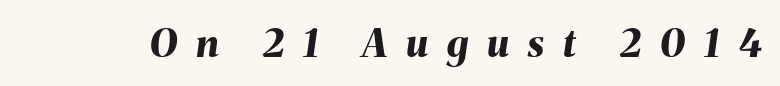
The image shows 39 px bold type, italic (leaning right); set unusually wide letter spacing (+0.49 em), not underlined; medium stroke contrast and a medium x-height.
